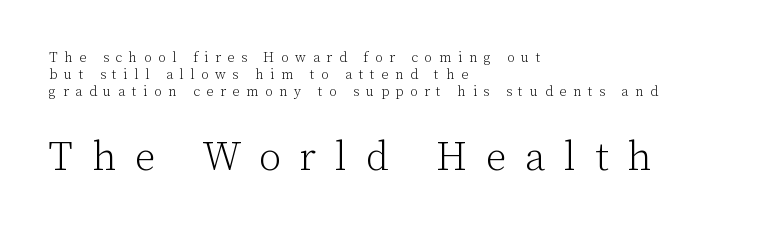
Think of a printed novel: that variable character pitch is what you see here. Visually, the bottom section dominates because its glyphs are scaled up. Classification — serif. Ink coverage per letter is moderate at most.
